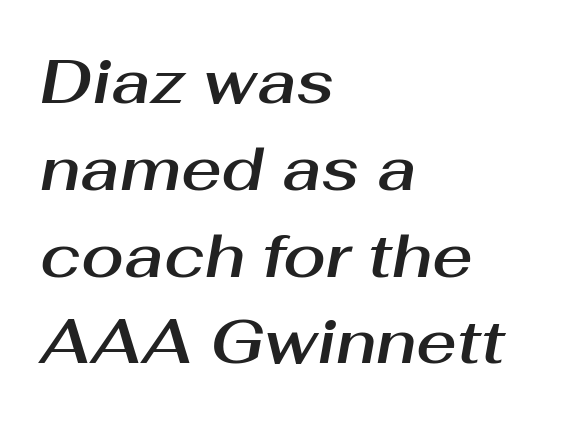
{"italic": "yes", "lean": "right", "slant_degrees": 10, "width": "normal", "stroke_contrast": "medium", "x_height": "medium", "monospaced": "no", "underline": "no", "align": "left", "line_spacing": "normal", "line_spacing_ratio": 1.4, "letter_spacing": "normal", "letter_spacing_em": 0.0, "glyph_px": 62}
